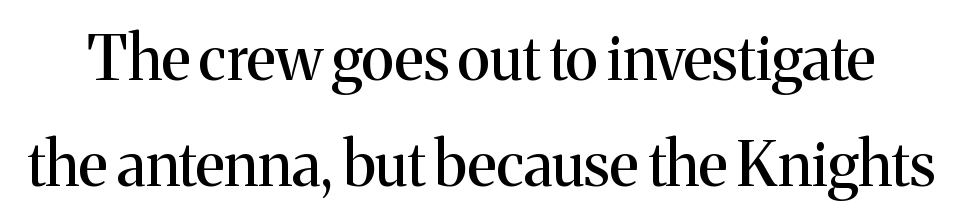
Posture: vertical. Rule under the text: the space is simply empty. The rendering keeps characters at their native spacing. Note: serifs present on the glyphs. Is this a fixed-width face? No — the glyphs have proportional, varying widths.
